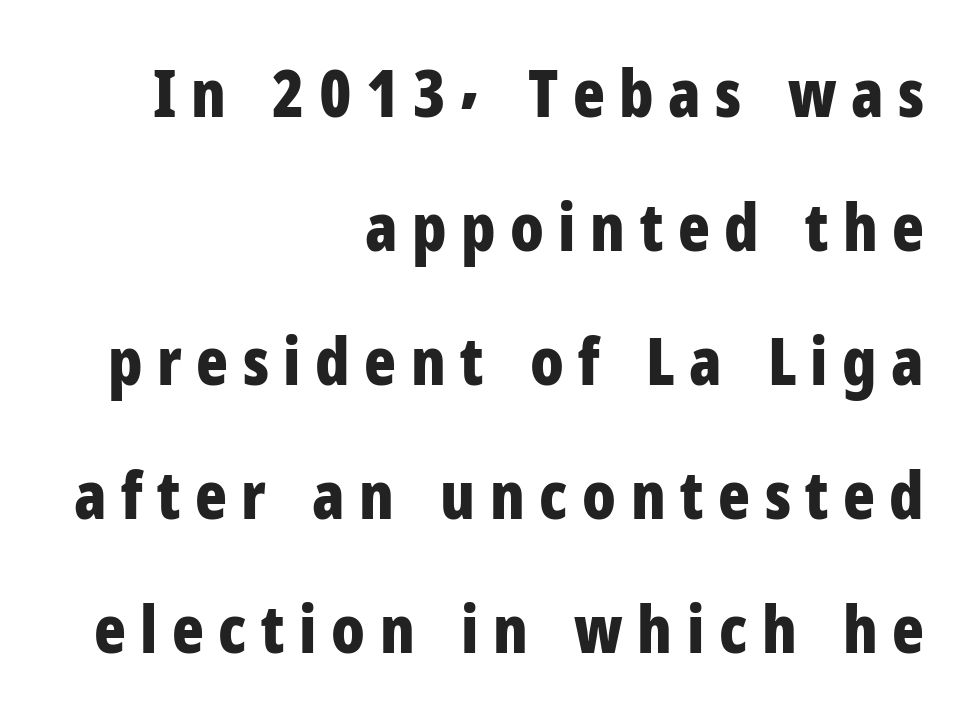
Q: Is the text bold? A: Yes.
Q: Is the text italic (slanted)? A: No, it is upright.
Q: Is the typeface a serif or a sans-serif typeface? A: Sans-serif.
Q: Is the text underlined? A: No.
Q: How is the paragraph aligned? A: Right-aligned.
Q: Is the spacing between letters normal or unusually wide? A: Unusually wide.
Q: Is the spacing between lines tight, normal or loose? A: Loose.
Q: Width (condensed, normal, or wide)? A: Condensed.
Q: Stroke contrast? A: Low.
Q: x-height? A: Medium.
Q: Monospaced? A: No.
